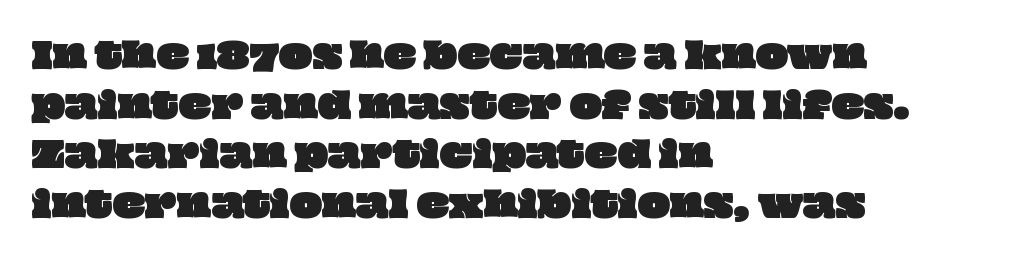
The image shows 34 px wide type; set left-aligned, normal line spacing (1.46x), normal letter spacing, not underlined; low stroke contrast and a large x-height.
